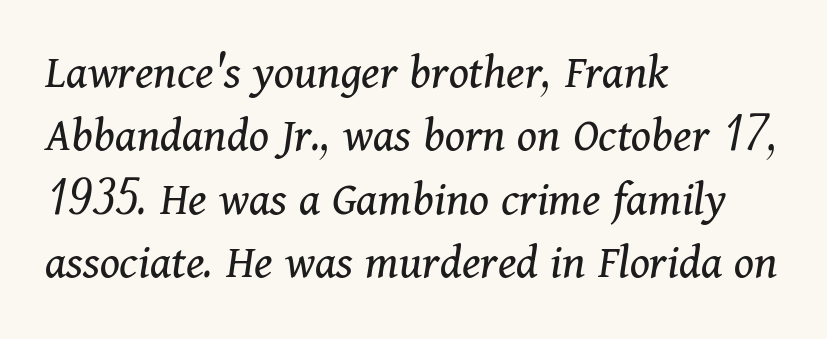
{"serif": "yes", "italic": "yes", "lean": "right", "slant_degrees": 11, "bold": "no", "weight": "regular", "width": "normal", "stroke_contrast": "medium", "x_height": "medium", "monospaced": "no", "underline": "no", "align": "left", "line_spacing": "normal", "line_spacing_ratio": 1.27, "letter_spacing": "normal", "letter_spacing_em": 0.0, "glyph_px": 50}
